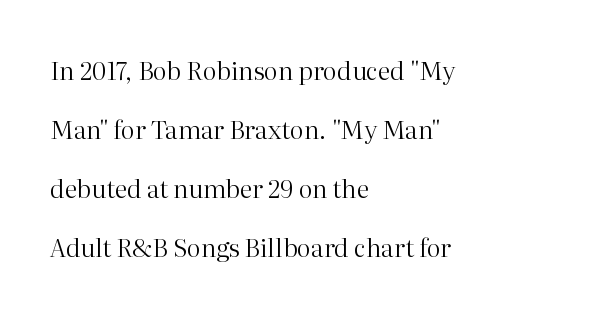
A quiet, ordinary-to-light weight characterises the typeface. This sample uses plain, unmodified letter spacing. A typesetter would mark this as roman, not italic. One glance says open: line gaps are wider than usual.
